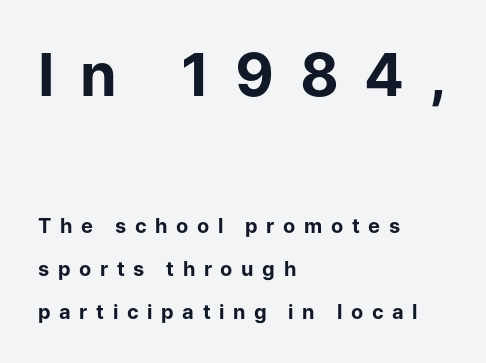
The zone under the glyphs is completely vacant. The composition opens big and finishes small. The designer dialed line spacing up above the default. This sample uses expanded letter spacing, leaving extra air between glyphs. Summary of weight: heavy, a full bold.
